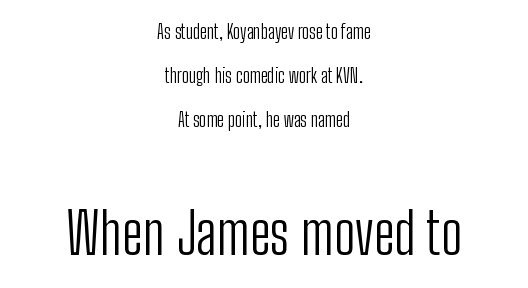
Q: Is the text bold? A: No.
Q: Is the text italic (slanted)? A: No, it is upright.
Q: Is the typeface a serif or a sans-serif typeface? A: Sans-serif.
Q: Is the text underlined? A: No.
Q: How is the paragraph aligned? A: Centered.
Q: Is the spacing between letters normal or unusually wide? A: Normal.
Q: Is the spacing between lines tight, normal or loose? A: Loose.
Q: Which block of text is set in a larger size, the first (top) or the second (bottom)? A: The second (bottom) one.
Q: Width (condensed, normal, or wide)? A: Condensed.
Q: Stroke contrast? A: Low.
Q: x-height? A: Medium.
Q: Monospaced? A: No.
